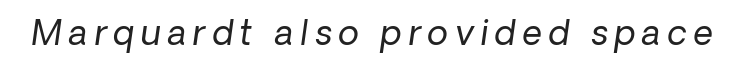
The image shows 34 px regular-weight sans-serif type; set unusually wide letter spacing (+0.2 em), not underlined; low stroke contrast and a medium x-height.
